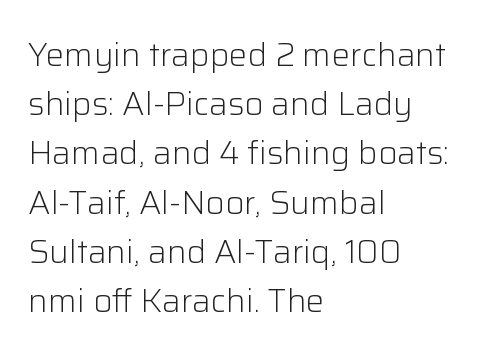
One glance says typical: line gaps are just what's usual. Is this a heavy cut? Hardly; it is regular or lighter. The rendering shows plain stroke endings on the letterforms — a sans-serif design. Does the lettering tilt? It doesn't — this is upright. Letter spacing: default. The space directly below the letters is spotless.
